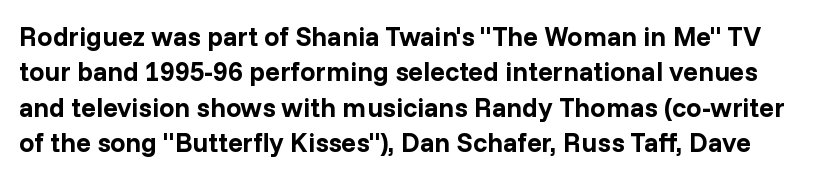
These lines were composed using upright roman letters. Letter spacing: default. Horizontal bands of white between lines are of average thickness. A dark, heavy texture on the line: the type is bold. A clean baseline with only descenders dipping below it.
